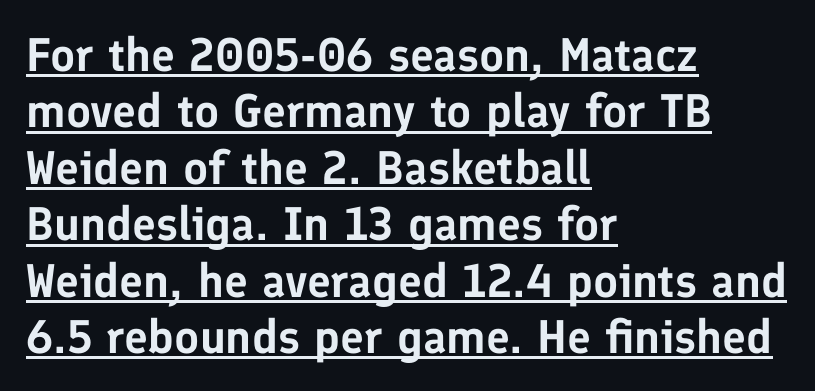
{"serif": "no", "italic": "no", "width": "normal", "stroke_contrast": "low", "x_height": "medium", "monospaced": "no", "underline": "yes", "align": "left", "line_spacing_ratio": 1.2, "letter_spacing": "normal", "letter_spacing_em": 0.0, "glyph_px": 47}
